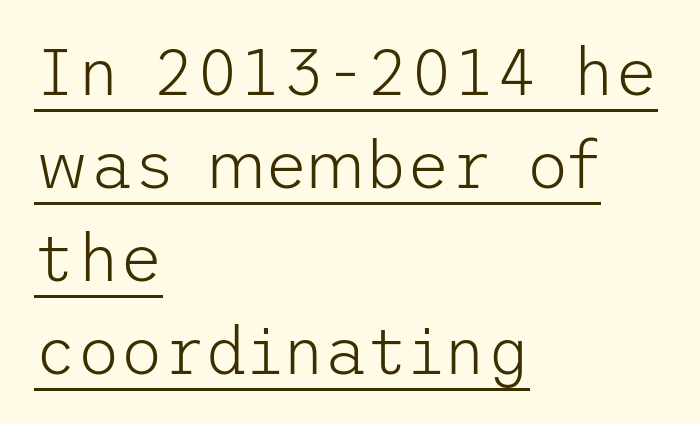
The image shows 66 px light sans-serif type, upright; set left-aligned, normal line spacing (1.41x), normal letter spacing, underlined; low stroke contrast and a medium x-height.
